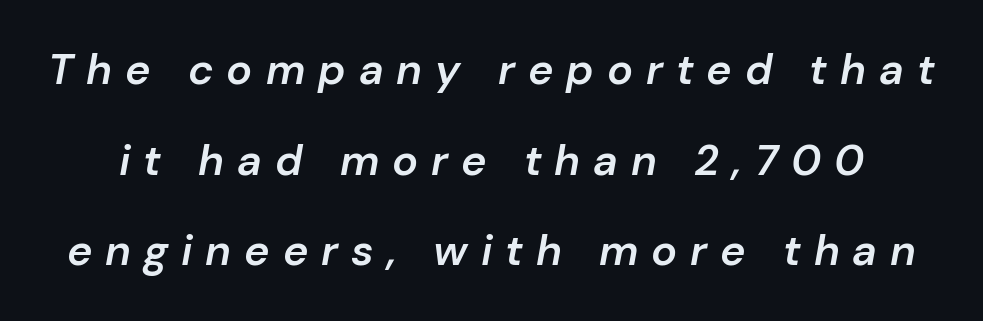
A somewhat darkened texture: the type is semibold rather than bold. The text carries the slant typical of an italic or oblique font. Type without underlining. You could fit nearly another row in the gap between these rows.
